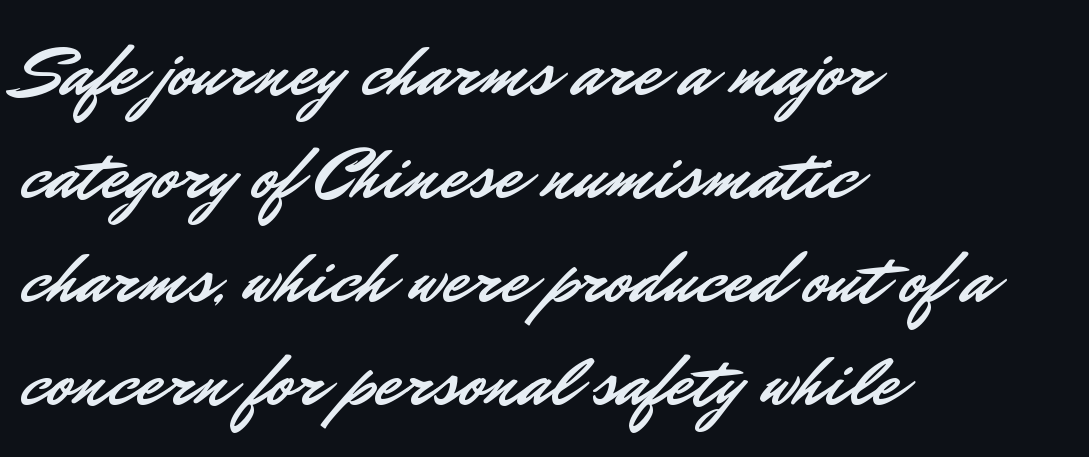
Q: Is the text italic (slanted)? A: Yes.
Q: Is the typeface a serif or a sans-serif typeface? A: Sans-serif.
Q: Is the text underlined? A: No.
Q: How is the paragraph aligned? A: Left-aligned.
Q: Is the spacing between letters normal or unusually wide? A: Normal.
Q: Is the spacing between lines tight, normal or loose? A: Normal.
Q: Width (condensed, normal, or wide)? A: Normal.
Q: Stroke contrast? A: Low.
Q: x-height? A: Small.
Q: Monospaced? A: No.
